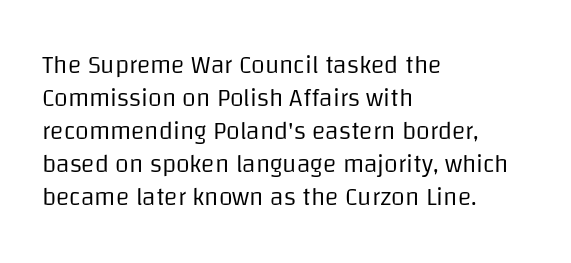
The image shows 25 px text type, upright; set left-aligned, normal line spacing (1.32x), normal letter spacing, not underlined.
